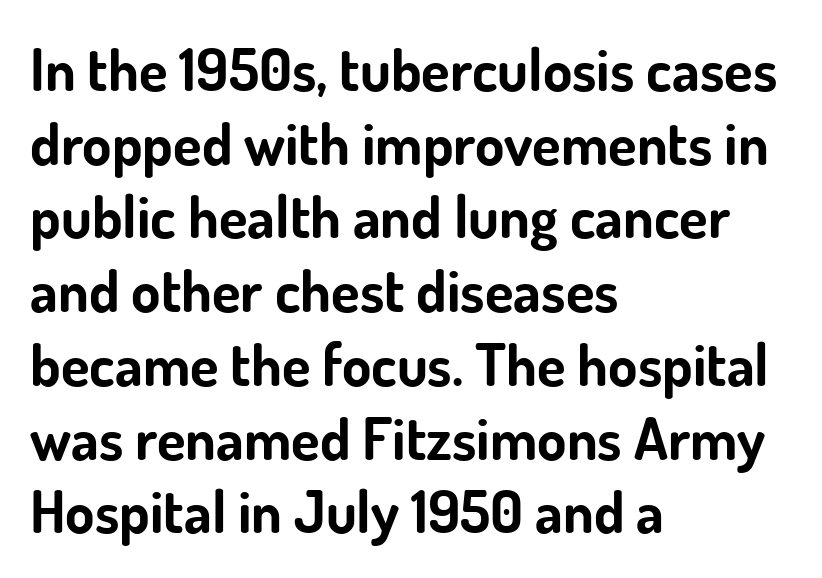
Q: Is the text bold? A: Yes.
Q: Is the text italic (slanted)? A: No, it is upright.
Q: Is the typeface a serif or a sans-serif typeface? A: Sans-serif.
Q: Is the text underlined? A: No.
Q: How is the paragraph aligned? A: Left-aligned.
Q: Is the spacing between letters normal or unusually wide? A: Normal.
Q: Is the spacing between lines tight, normal or loose? A: Normal.
Q: Width (condensed, normal, or wide)? A: Normal.
Q: Stroke contrast? A: Low.
Q: x-height? A: Small.
Q: Monospaced? A: No.
